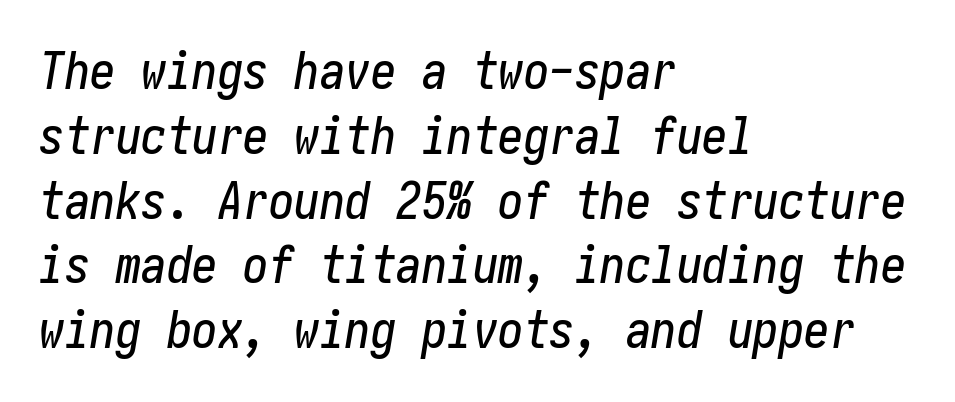
Q: Is the text italic (slanted)? A: Yes, it leans right by about 10 degrees.
Q: Is the text underlined? A: No.
Q: How is the paragraph aligned? A: Left-aligned.
Q: Is the spacing between letters normal or unusually wide? A: Normal.
Q: Is the spacing between lines tight, normal or loose? A: Normal.
Q: Width (condensed, normal, or wide)? A: Condensed.
Q: Stroke contrast? A: Low.
Q: x-height? A: Medium.
